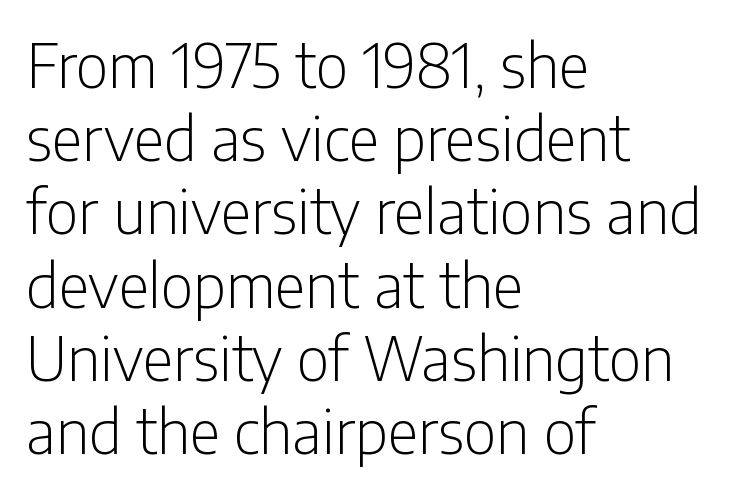
Q: Is the text bold? A: No.
Q: Is the text italic (slanted)? A: No, it is upright.
Q: Is the typeface a serif or a sans-serif typeface? A: Sans-serif.
Q: Is the text underlined? A: No.
Q: How is the paragraph aligned? A: Left-aligned.
Q: Is the spacing between letters normal or unusually wide? A: Normal.
Q: Width (condensed, normal, or wide)? A: Condensed.
Q: Stroke contrast? A: Low.
Q: x-height? A: Medium.
Q: Monospaced? A: No.
